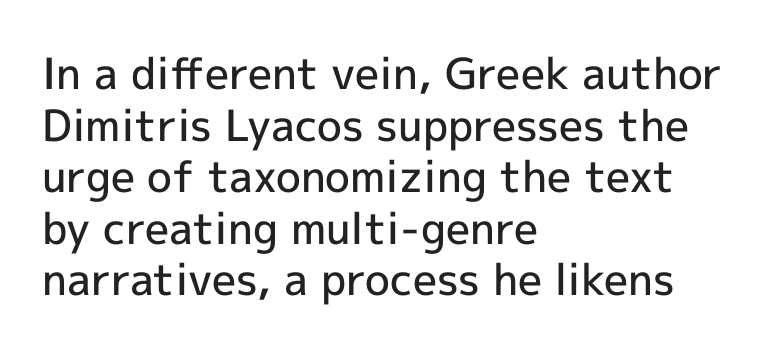
{"serif": "no", "italic": "no", "bold": "semi", "weight": "semibold", "width": "normal", "x_height": "medium", "monospaced": "no", "underline": "no", "align": "left", "line_spacing_ratio": 1.2, "letter_spacing": "normal", "letter_spacing_em": 0.0, "glyph_px": 43}
